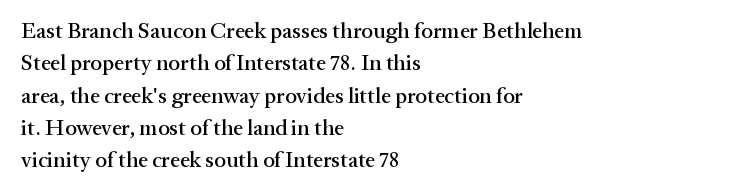
{"italic": "no", "underline": "no", "align": "left", "line_spacing": "normal", "line_spacing_ratio": 1.47, "letter_spacing": "normal", "letter_spacing_em": 0.0, "glyph_px": 22}
